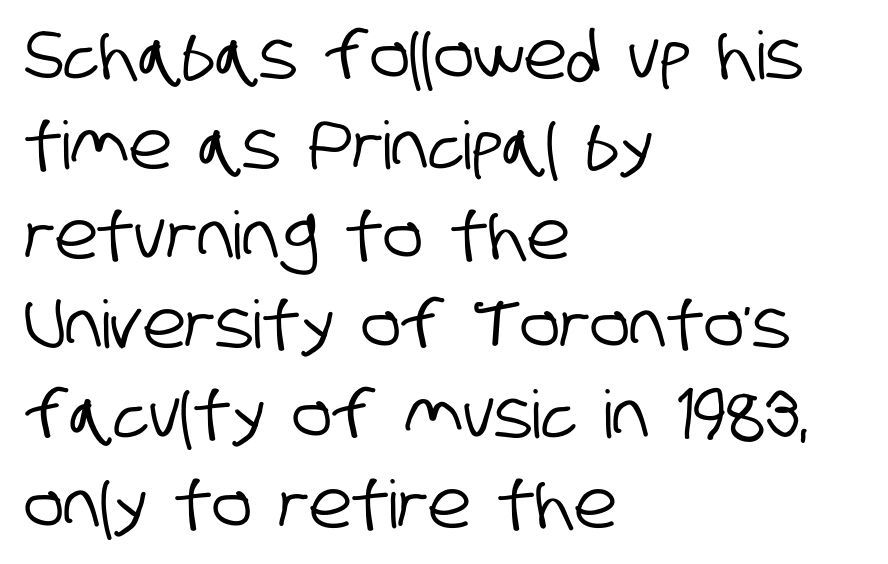
Q: Is the typeface a serif or a sans-serif typeface? A: Sans-serif.
Q: Is the text underlined? A: No.
Q: How is the paragraph aligned? A: Left-aligned.
Q: Is the spacing between letters normal or unusually wide? A: Normal.
Q: Is the spacing between lines tight, normal or loose? A: Normal.
Q: Width (condensed, normal, or wide)? A: Condensed.
Q: Stroke contrast? A: Low.
Q: x-height? A: Large.
Q: Monospaced? A: No.
